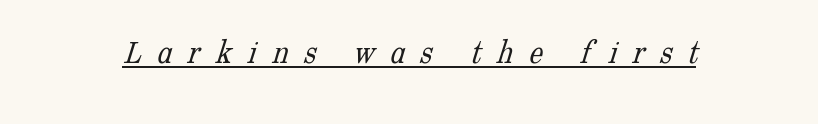
Stem width sits at or under what a default text font uses. Looks like regular typesetting: each glyph gets only the width it needs. You could only call the tracking loose — the letters float apart. Looks like someone drew a line under every word here. Regarding serifs, this sample has them.
